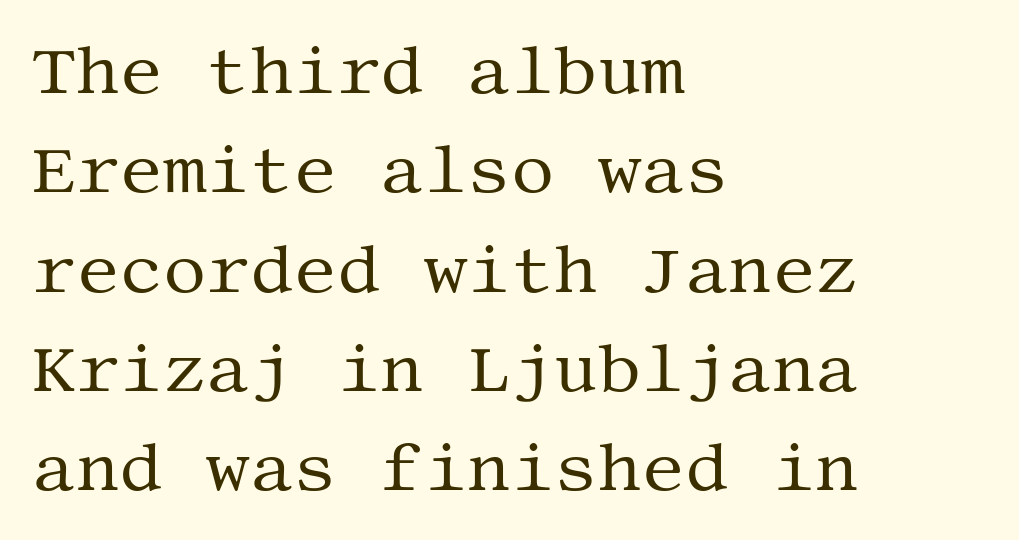
The specimen reads as upright at a glance. How would I describe the line gaps? Plain and ordinary. The passage shown is not bold in any degree. Examine the stroke ends and you'll spot serifs.
